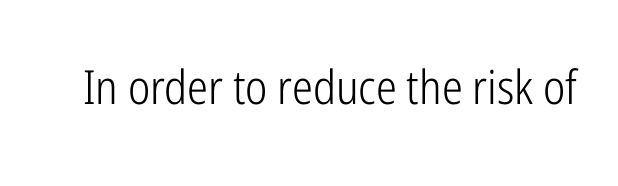
Weight class: somewhere from thin through regular. Italic: no, the glyphs are upright roman. Nobody touched the tracking dial on this one. Are there feet on the stems? There aren't — it's a sans. Letters rest on an invisible, unmarked baseline. You could not count columns in this text — the font is proportionally spaced.
